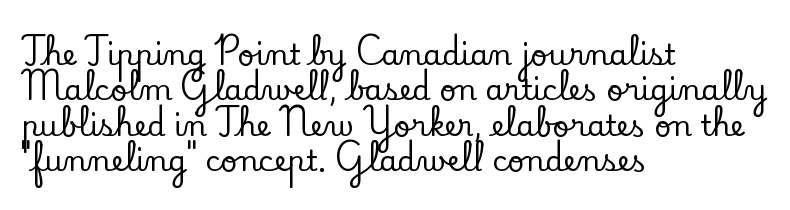
The image shows 29 px serif type, upright; set left-aligned, line spacing 1.22x, normal letter spacing, not underlined; low stroke contrast and a small x-height.
